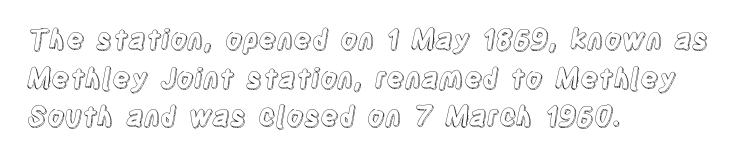
The image shows 27 px text type; set left-aligned, normal line spacing (1.43x), normal letter spacing, not underlined.
